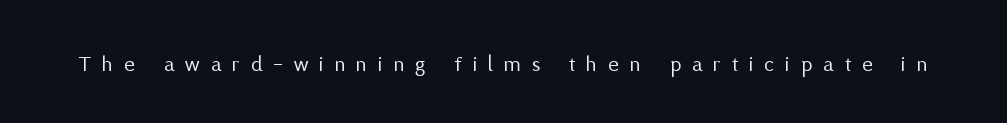
The image shows 23 px text type, upright; set unusually wide letter spacing (+0.48 em), not underlined.
